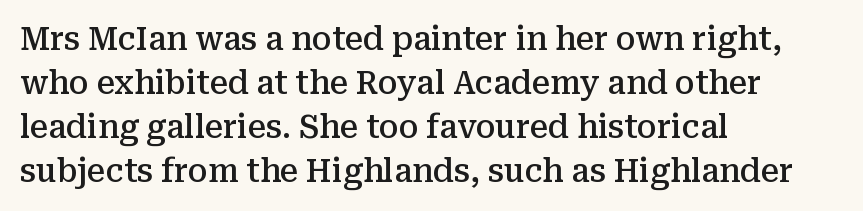
Casual observation: everything's shoved over to the left. Is there much room between lines? A standard amount, neither cramped nor airy. As a designer I'd log this as weight 600, semibold. Do the letters lean? They stand straight. Do the characters align in a grid? No, the font is proportional.
